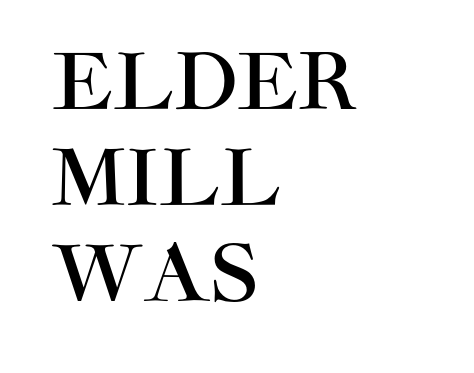
The image shows 77 px sans-serif type, upright; set left-aligned, normal line spacing (1.25x), normal letter spacing, not underlined; high stroke contrast and a large x-height.
